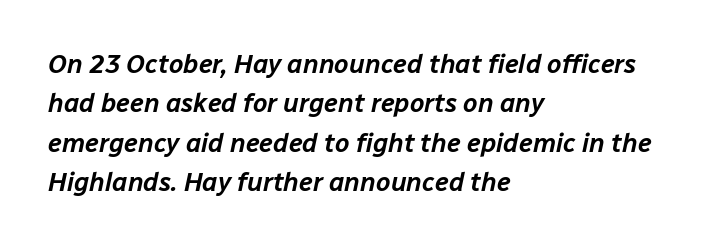
Students, note that the glyphs here touch the page at normal intervals. Vertically, the passage feels balanced, rows spaced as you'd expect. Beneath every word, the page is bare. You can tell it's italic because the verticals aren't actually vertical.
